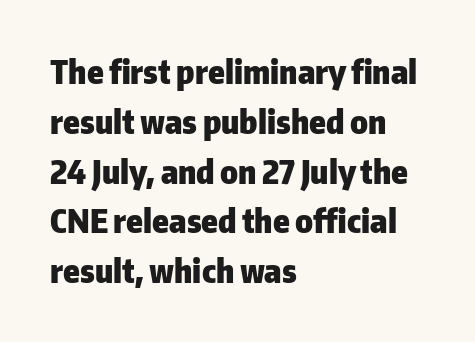
The image shows 33 px heavy sans-serif type, upright; set left-aligned, normal line spacing (1.51x), normal letter spacing, not underlined; low stroke contrast and a medium x-height.
